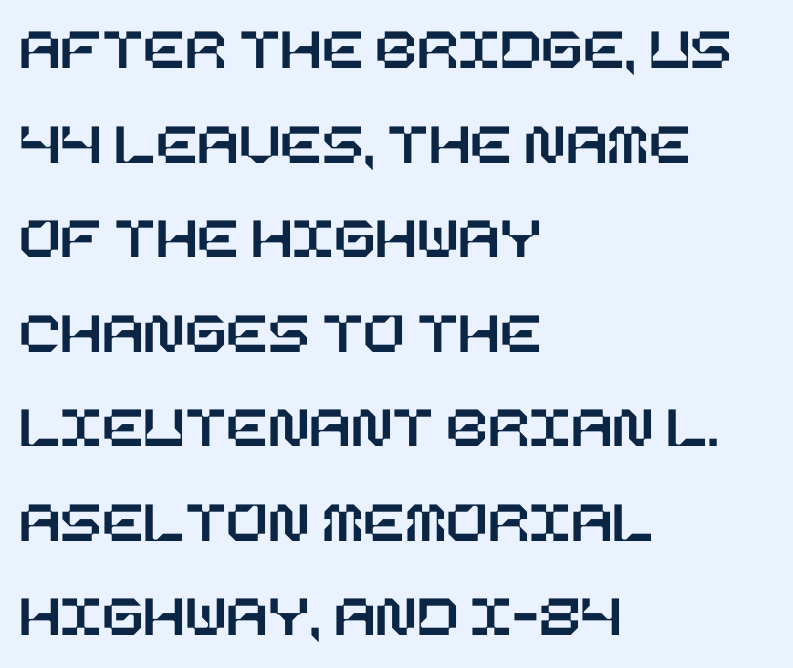
Q: Is the text italic (slanted)? A: No, it is upright.
Q: Is the text underlined? A: No.
Q: How is the paragraph aligned? A: Left-aligned.
Q: Is the spacing between letters normal or unusually wide? A: Normal.
Q: Is the spacing between lines tight, normal or loose? A: Normal.
Q: Width (condensed, normal, or wide)? A: Normal.
Q: Stroke contrast? A: Low.
Q: x-height? A: Large.
